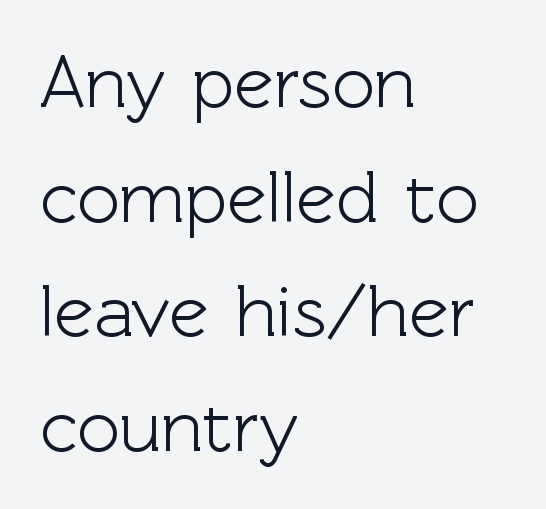
Q: Is the text italic (slanted)? A: No, it is upright.
Q: Is the typeface a serif or a sans-serif typeface? A: Sans-serif.
Q: Is the text underlined? A: No.
Q: How is the paragraph aligned? A: Left-aligned.
Q: Is the spacing between letters normal or unusually wide? A: Normal.
Q: Is the spacing between lines tight, normal or loose? A: Normal.
Q: Width (condensed, normal, or wide)? A: Normal.
Q: x-height? A: Medium.
Q: Monospaced? A: No.
